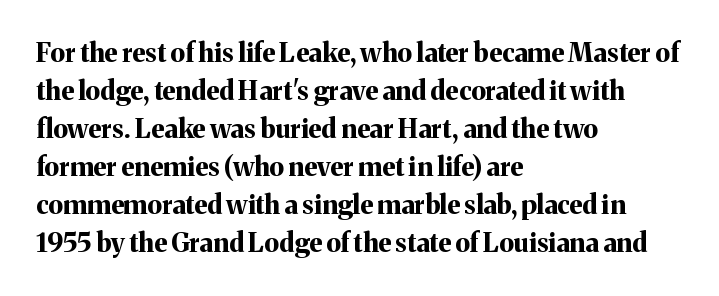
Q: Is the text bold? A: Yes.
Q: Is the text italic (slanted)? A: No, it is upright.
Q: Is the text underlined? A: No.
Q: How is the paragraph aligned? A: Left-aligned.
Q: Is the spacing between letters normal or unusually wide? A: Normal.
Q: Is the spacing between lines tight, normal or loose? A: Normal.
